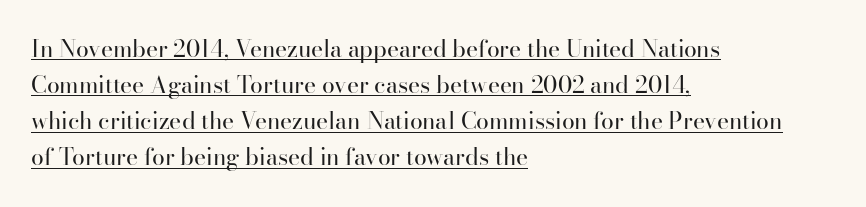
Q: Is the text bold? A: No.
Q: Is the text italic (slanted)? A: No, it is upright.
Q: Is the text underlined? A: Yes.
Q: How is the paragraph aligned? A: Left-aligned.
Q: Is the spacing between letters normal or unusually wide? A: Normal.
Q: Is the spacing between lines tight, normal or loose? A: Normal.
